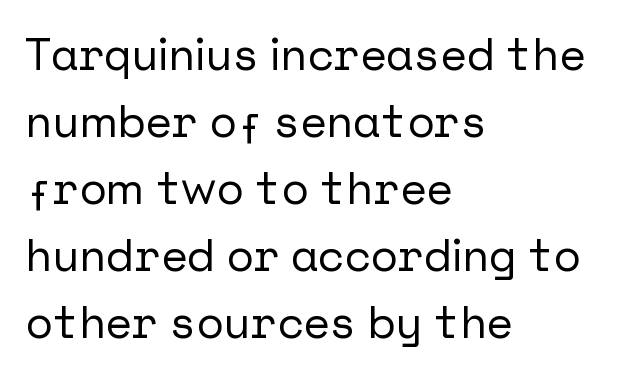
{"serif": "no", "italic": "no", "width": "normal", "stroke_contrast": "low", "x_height": "medium", "underline": "no", "align": "left", "line_spacing": "normal", "line_spacing_ratio": 1.49, "letter_spacing": "normal", "letter_spacing_em": 0.0, "glyph_px": 45}
